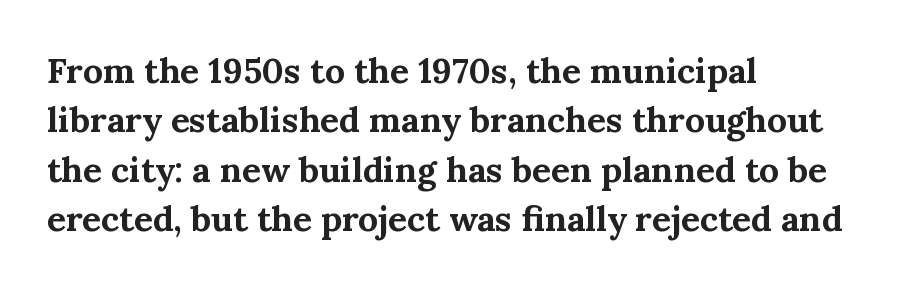
{"serif": "yes", "italic": "no", "bold": "yes", "weight": "bold", "width": "normal", "stroke_contrast": "medium", "x_height": "medium", "monospaced": "no", "underline": "no", "align": "left", "line_spacing": "normal", "line_spacing_ratio": 1.41, "letter_spacing": "normal", "letter_spacing_em": 0.0, "glyph_px": 35}
